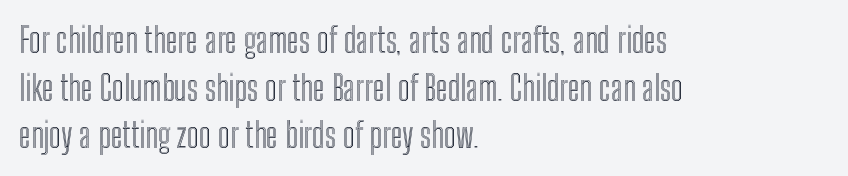
The image shows 34 px condensed type, upright; set left-aligned, normal line spacing (1.4x), normal letter spacing, not underlined; a medium x-height.
